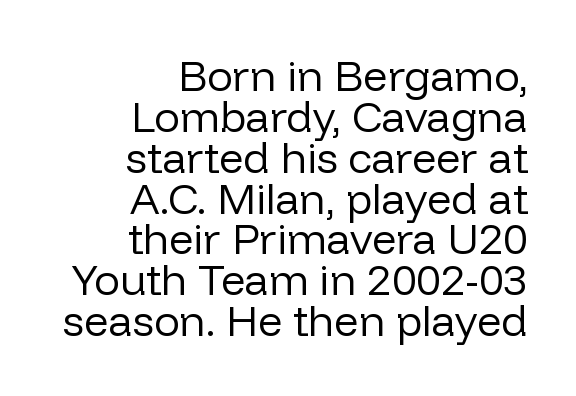
Q: Is the text bold? A: No.
Q: Is the text italic (slanted)? A: No, it is upright.
Q: Is the typeface a serif or a sans-serif typeface? A: Sans-serif.
Q: Is the text underlined? A: No.
Q: How is the paragraph aligned? A: Right-aligned.
Q: Is the spacing between letters normal or unusually wide? A: Normal.
Q: Is the spacing between lines tight, normal or loose? A: Tight.
Q: Width (condensed, normal, or wide)? A: Normal.
Q: Stroke contrast? A: Low.
Q: x-height? A: Medium.
Q: Monospaced? A: No.
